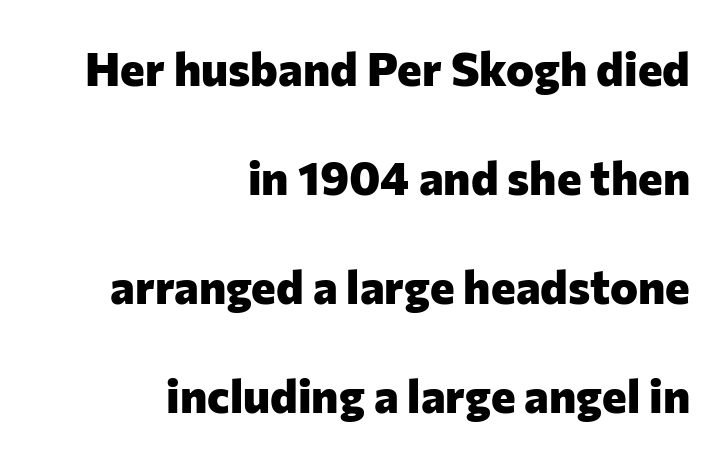
Q: Is the text bold? A: Yes.
Q: Is the text italic (slanted)? A: No, it is upright.
Q: Is the typeface a serif or a sans-serif typeface? A: Sans-serif.
Q: Is the text underlined? A: No.
Q: How is the paragraph aligned? A: Right-aligned.
Q: Is the spacing between letters normal or unusually wide? A: Normal.
Q: Is the spacing between lines tight, normal or loose? A: Loose.
Q: Width (condensed, normal, or wide)? A: Normal.
Q: Stroke contrast? A: Low.
Q: x-height? A: Medium.
Q: Monospaced? A: No.
